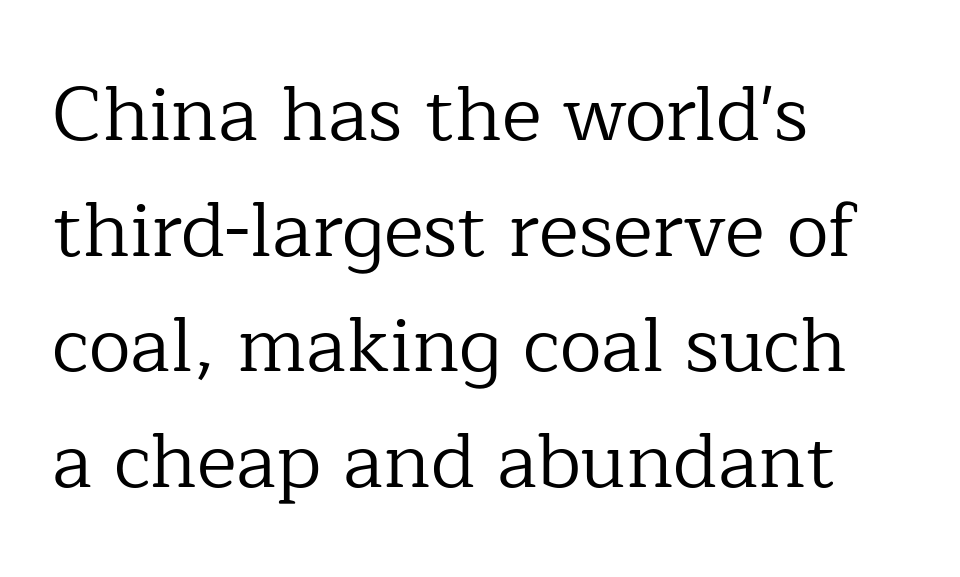
Q: Is the text bold? A: No.
Q: Is the text italic (slanted)? A: No, it is upright.
Q: Is the typeface a serif or a sans-serif typeface? A: Serif.
Q: Is the text underlined? A: No.
Q: How is the paragraph aligned? A: Left-aligned.
Q: Is the spacing between letters normal or unusually wide? A: Normal.
Q: Is the spacing between lines tight, normal or loose? A: Normal.
Q: Width (condensed, normal, or wide)? A: Normal.
Q: Stroke contrast? A: Low.
Q: x-height? A: Medium.
Q: Monospaced? A: No.
